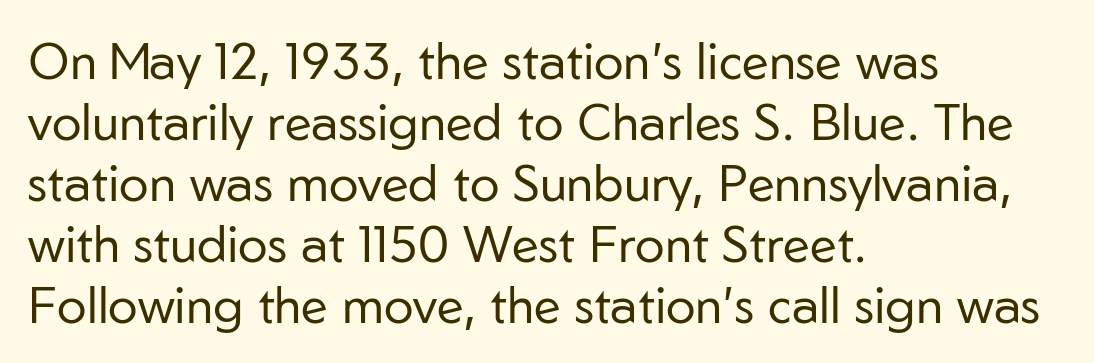
Q: Is the text bold? A: No.
Q: Is the text italic (slanted)? A: No, it is upright.
Q: Is the typeface a serif or a sans-serif typeface? A: Sans-serif.
Q: Is the text underlined? A: No.
Q: How is the paragraph aligned? A: Left-aligned.
Q: Is the spacing between letters normal or unusually wide? A: Normal.
Q: Width (condensed, normal, or wide)? A: Normal.
Q: Stroke contrast? A: Low.
Q: x-height? A: Medium.
Q: Monospaced? A: No.
